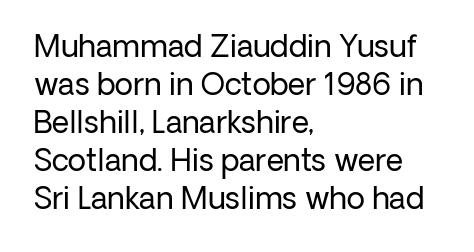
{"serif": "no", "italic": "no", "bold": "no", "weight": "regular", "width": "normal", "stroke_contrast": "low", "x_height": "medium", "monospaced": "no", "underline": "no", "align": "left", "line_spacing": "normal", "line_spacing_ratio": 1.27, "letter_spacing": "normal", "letter_spacing_em": 0.0, "glyph_px": 30}
